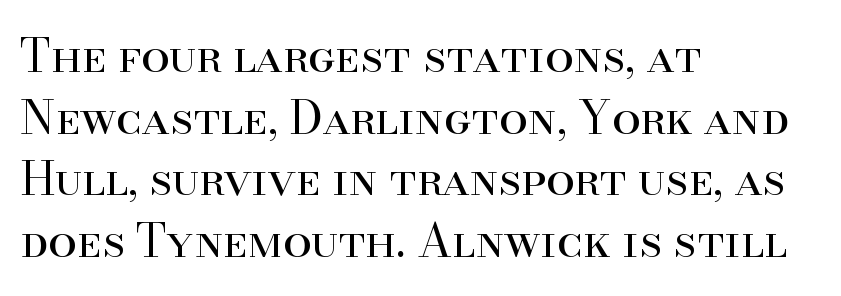
The space directly below the letters is spotless. Is this a heavy cut? Hardly; it is regular or lighter. In terms of leading, this rendering sits right in the middle. Stroke terminals: seriffed. Varying glyph widths throughout — classic text-font behaviour. The compositor pushed each line to the left boundary.
